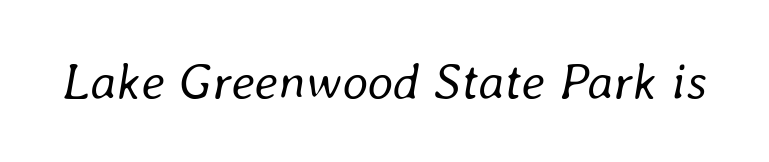
Each stroke keeps to a modest, everyday thickness or less. A typesetter would call this proportional, since set widths differ per character. Check under the words: just untouched page. This sample uses plain, unmodified letter spacing. Every character sits at an angle, as italics do.
